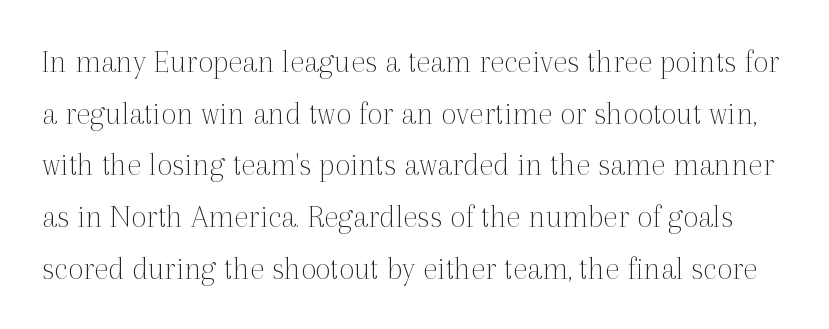
Any mark beneath the type? The region is blank. Compared with typical body copy, the letter spacing here is the same. Letters have the restrained weight of plain body copy at most. You could not count columns in this text — the font is proportionally spaced.
